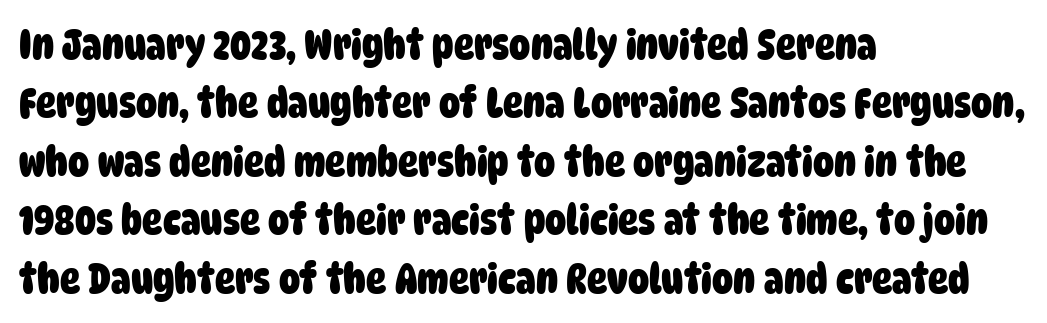
The image shows 42 px heavy, condensed sans-serif type; set left-aligned, normal line spacing (1.39x), normal letter spacing, not underlined; low stroke contrast and a large x-height.
